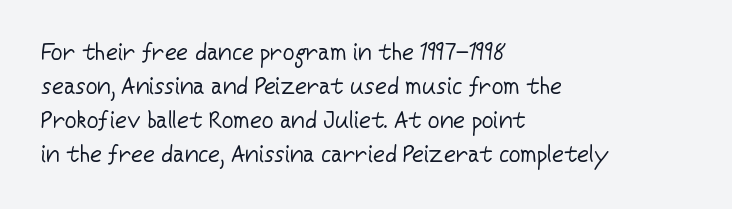
The type sits square on the baseline with zero lean. Stem width sits at or under what a default text font uses. Horizontally, the lines are justified to the leading edge only. This sample keeps an unexceptional amount of space between lines. The space beneath each line is pristine and unruled. There is no visible air inserted between adjacent glyphs.
